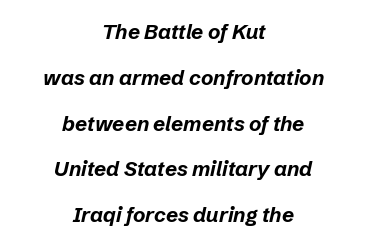
Airy leading. The whitespace from short lines is split evenly between both sides. Each glyph is drawn with heavy, bold strokes. The face used here is rendered with its standard letterfit. Decoration check: the copy has no underline.
